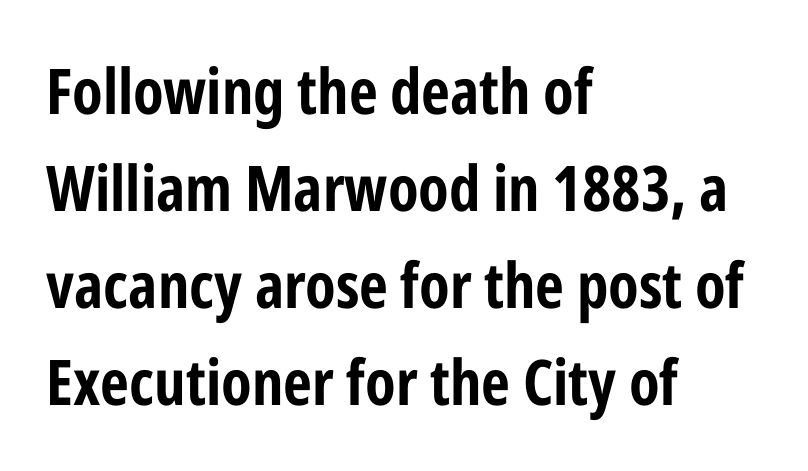
Line starts are locked; line ends wander. The font's upright variant was chosen for this text. The letters carry no serifs — their stems end cleanly without finishing strokes. The strip under each line holds only bare page. Here the glyphs are tracked normally, forming tight word shapes. Varying glyph widths throughout — classic text-font behaviour.
